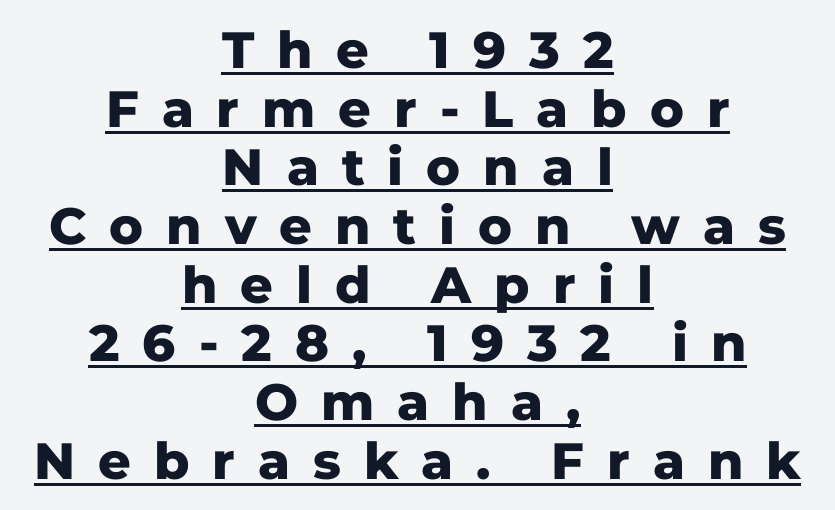
Q: Is the text bold? A: Yes.
Q: Is the text italic (slanted)? A: No, it is upright.
Q: Is the typeface a serif or a sans-serif typeface? A: Sans-serif.
Q: Is the text underlined? A: Yes.
Q: How is the paragraph aligned? A: Centered.
Q: Is the spacing between letters normal or unusually wide? A: Unusually wide.
Q: Is the spacing between lines tight, normal or loose? A: Tight.
Q: Width (condensed, normal, or wide)? A: Normal.
Q: Stroke contrast? A: Low.
Q: x-height? A: Medium.
Q: Monospaced? A: No.
